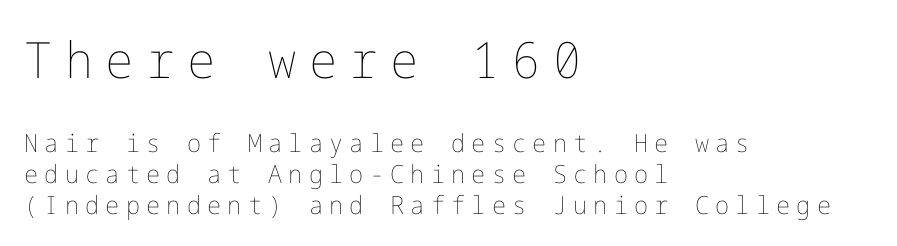
Q: Is the text bold? A: No.
Q: Is the text italic (slanted)? A: No, it is upright.
Q: Is the text underlined? A: No.
Q: How is the paragraph aligned? A: Left-aligned.
Q: Is the spacing between letters normal or unusually wide? A: Unusually wide.
Q: Which block of text is set in a larger size, the first (top) or the second (bottom)? A: The first (top) one.
Q: Width (condensed, normal, or wide)? A: Normal.
Q: Stroke contrast? A: Low.
Q: x-height? A: Medium.
